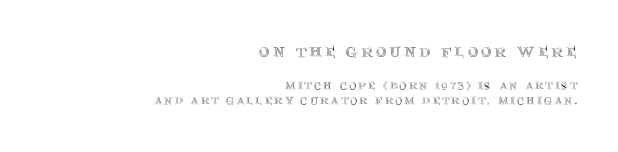
Q: Is the text italic (slanted)? A: No, it is upright.
Q: Is the text underlined? A: No.
Q: How is the paragraph aligned? A: Right-aligned.
Q: Is the spacing between lines tight, normal or loose? A: Tight.
Q: Which block of text is set in a larger size, the first (top) or the second (bottom)? A: The first (top) one.
